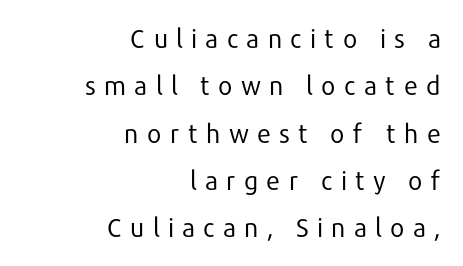
{"italic": "no", "bold": "no", "underline": "no", "align": "right", "line_spacing_ratio": 1.82, "letter_spacing": "wide", "letter_spacing_em": 0.3, "glyph_px": 26}
